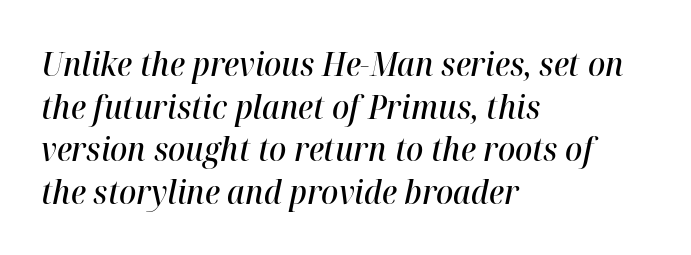
Q: Is the text bold? A: Semi-bold.
Q: Is the text italic (slanted)? A: Yes, it leans right by about 12 degrees.
Q: Is the text underlined? A: No.
Q: How is the paragraph aligned? A: Left-aligned.
Q: Is the spacing between letters normal or unusually wide? A: Normal.
Q: Is the spacing between lines tight, normal or loose? A: Normal.
Q: Width (condensed, normal, or wide)? A: Normal.
Q: Stroke contrast? A: High.
Q: x-height? A: Medium.
Q: Monospaced? A: No.
